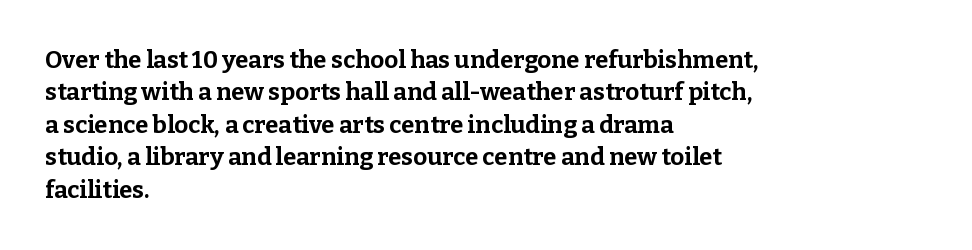
The image shows 24 px bold type, upright; set left-aligned, normal line spacing (1.35x), normal letter spacing, not underlined.
